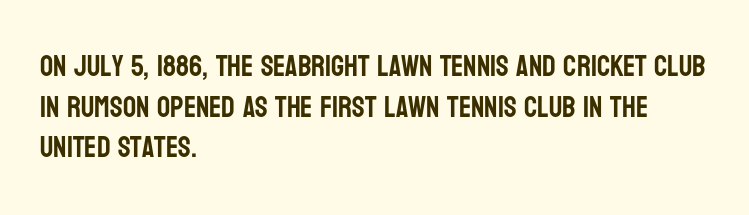
The image shows 29 px condensed sans-serif type, upright; set left-aligned, normal line spacing (1.4x), normal letter spacing, not underlined; low stroke contrast and a large x-height.
